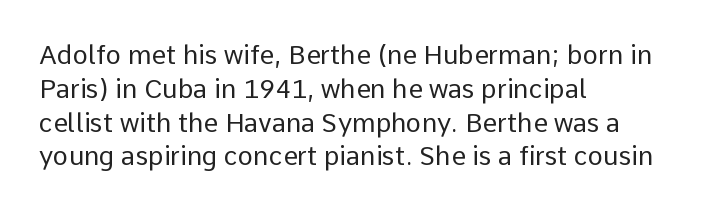
The image shows 26 px text type, upright; set left-aligned, normal line spacing (1.3x), normal letter spacing, not underlined.
